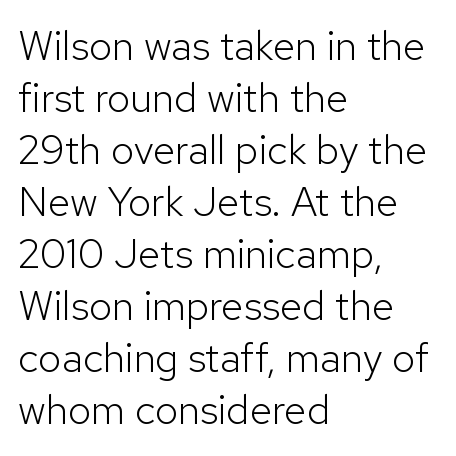
A light-to-regular cut is what we see here. Regular leading. Notice how the stems are strictly vertical — no italics here. This rendering leaves character spacing at its baseline value. Lines of text with bare space underneath. The passage shown is typeset with a sans-serif family.
